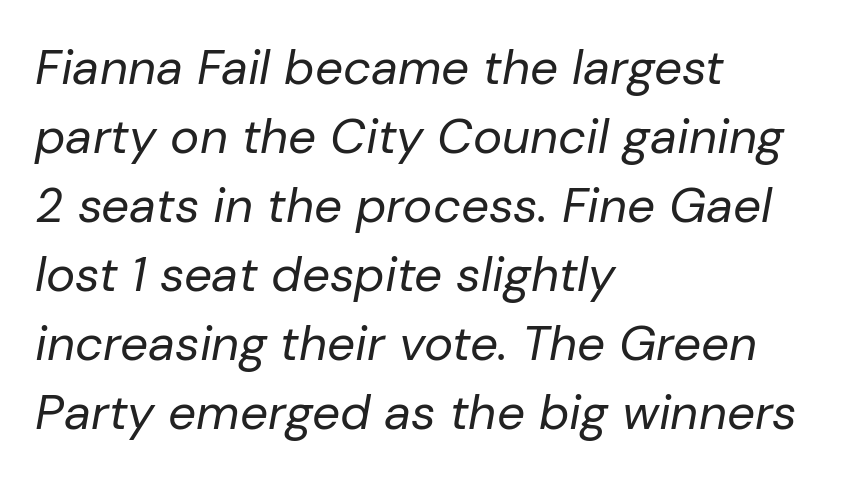
{"italic": "yes", "lean": "right", "slant_degrees": 10, "bold": "no", "weight": "regular", "width": "normal", "stroke_contrast": "low", "x_height": "medium", "monospaced": "no", "underline": "no", "align": "left", "line_spacing": "normal", "line_spacing_ratio": 1.41, "letter_spacing": "normal", "letter_spacing_em": 0.0, "glyph_px": 49}
